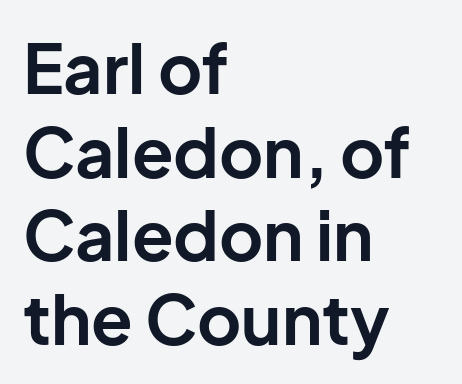
Emphasis by weight is at full strength: bold. Posture: straight, roman, zero tilt. I'd call this a sans setting — the letters go barefoot. Think of a printed novel: that variable character pitch is what you see here.
